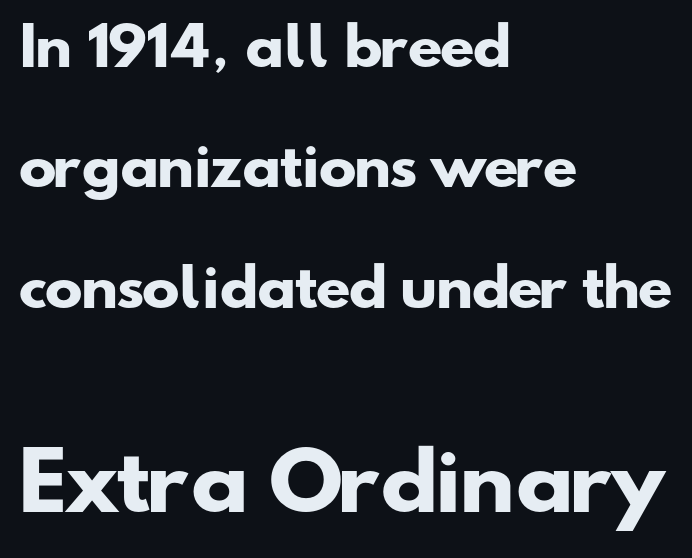
The rendering shows plain stroke endings on the letterforms — a sans-serif design. These lines stack with their left ends in a neat column. Each word holds together tightly as a unit, with standard inter-letter gaps. The more generous point size was reserved for the lower chunk. Bare-footed words on every line.
